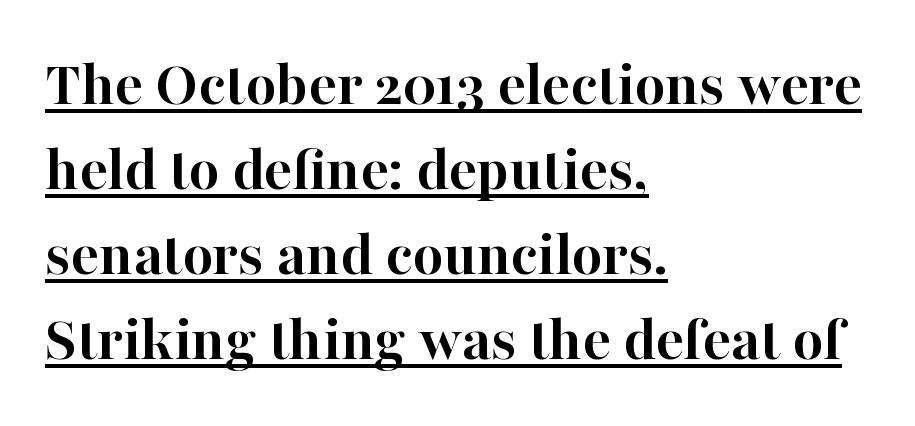
Q: Is the text bold? A: Yes.
Q: Is the text italic (slanted)? A: No, it is upright.
Q: Is the typeface a serif or a sans-serif typeface? A: Serif.
Q: Is the text underlined? A: Yes.
Q: How is the paragraph aligned? A: Left-aligned.
Q: Is the spacing between letters normal or unusually wide? A: Normal.
Q: Is the spacing between lines tight, normal or loose? A: Normal.
Q: Width (condensed, normal, or wide)? A: Normal.
Q: Stroke contrast? A: High.
Q: x-height? A: Medium.
Q: Monospaced? A: No.
